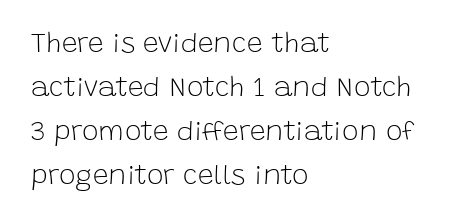
Q: Is the text bold? A: No.
Q: Is the text italic (slanted)? A: No, it is upright.
Q: Is the typeface a serif or a sans-serif typeface? A: Sans-serif.
Q: Is the text underlined? A: No.
Q: How is the paragraph aligned? A: Left-aligned.
Q: Is the spacing between letters normal or unusually wide? A: Normal.
Q: Is the spacing between lines tight, normal or loose? A: Normal.
Q: Width (condensed, normal, or wide)? A: Normal.
Q: Stroke contrast? A: Low.
Q: x-height? A: Large.
Q: Monospaced? A: No.
